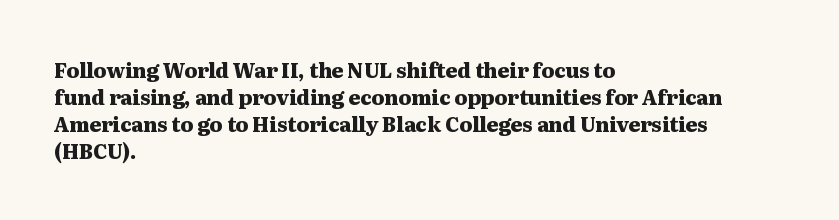
The image shows 20 px bold type, upright; set left-aligned, normal line spacing (1.35x), normal letter spacing, not underlined.
